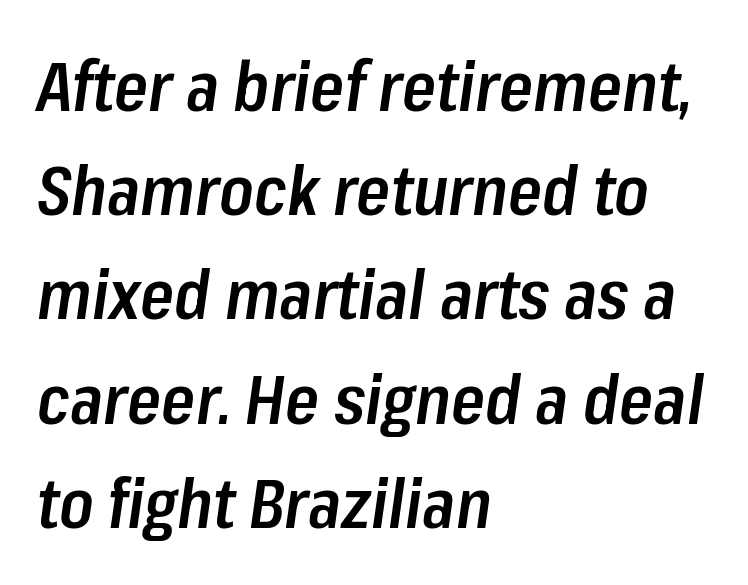
The image shows 69 px semibold, condensed type, italic (leaning right); set left-aligned, normal line spacing (1.51x), normal letter spacing, not underlined; low stroke contrast and a medium x-height.
